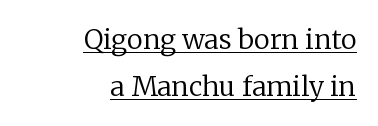
{"italic": "no", "bold": "no", "underline": "yes", "align": "right", "line_spacing_ratio": 1.73, "letter_spacing": "normal", "letter_spacing_em": 0.0, "glyph_px": 27}
